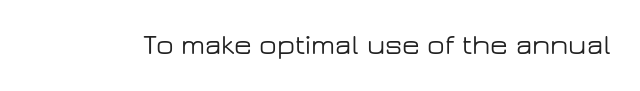
Q: Is the text italic (slanted)? A: No, it is upright.
Q: Is the typeface a serif or a sans-serif typeface? A: Sans-serif.
Q: Is the text underlined? A: No.
Q: Is the spacing between letters normal or unusually wide? A: Normal.
Q: Width (condensed, normal, or wide)? A: Wide.
Q: Stroke contrast? A: Low.
Q: x-height? A: Medium.
Q: Monospaced? A: No.
